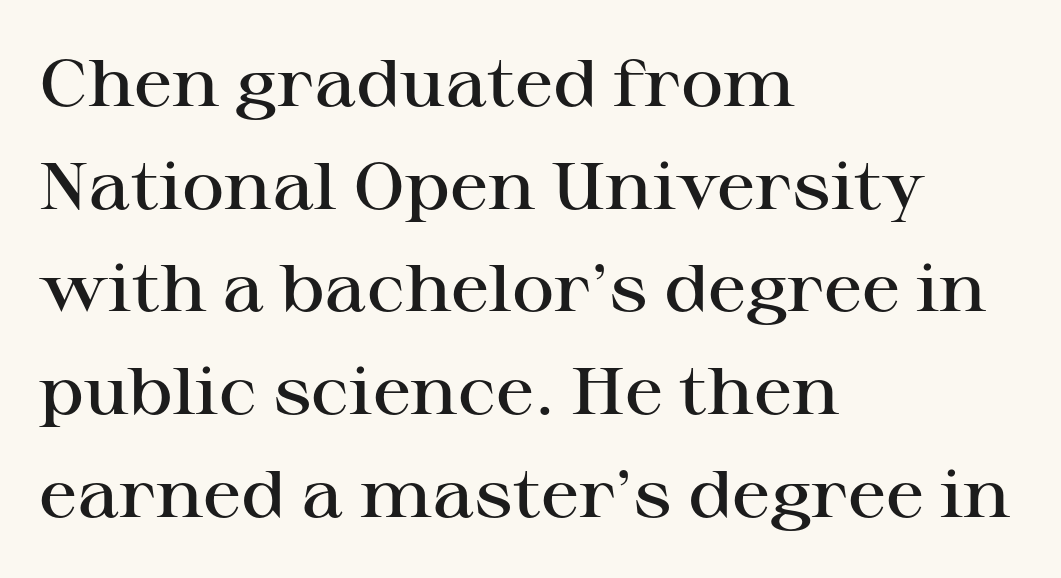
The image shows 65 px semibold, wide serif type, upright; set left-aligned, normal line spacing (1.58x), normal letter spacing, not underlined; high stroke contrast and a medium x-height.
